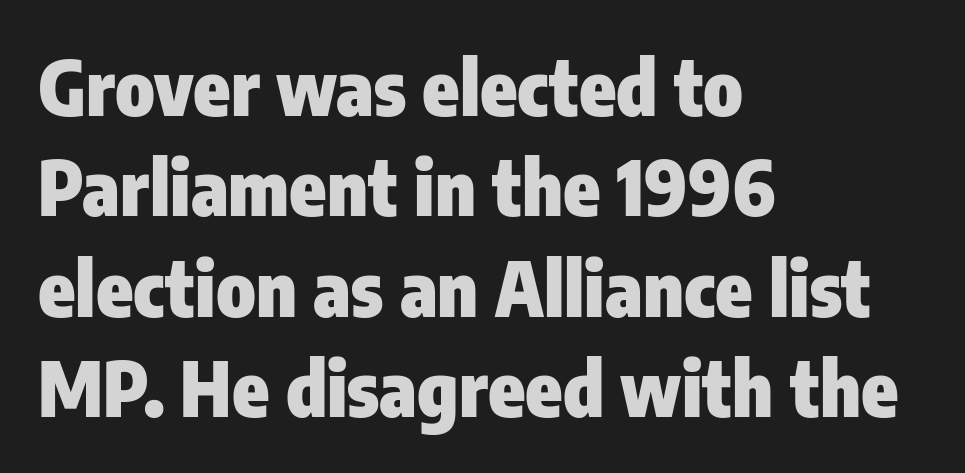
{"serif": "no", "italic": "no", "bold": "yes", "weight": "heavy", "width": "condensed", "stroke_contrast": "low", "x_height": "medium", "monospaced": "no", "underline": "no", "align": "left", "line_spacing": "normal", "line_spacing_ratio": 1.34, "letter_spacing": "normal", "letter_spacing_em": 0.0, "glyph_px": 75}
